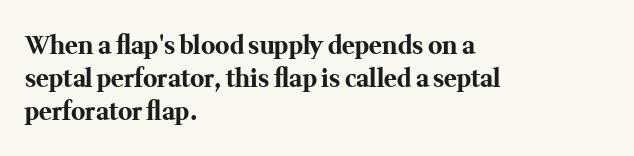
The image shows 24 px bold type, upright; set left-aligned, normal line spacing (1.37x), normal letter spacing, not underlined.
